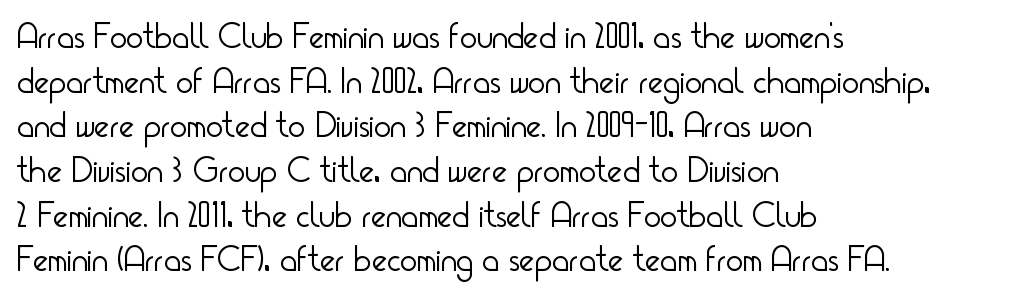
Q: Is the text bold? A: No.
Q: Is the text italic (slanted)? A: No, it is upright.
Q: Is the typeface a serif or a sans-serif typeface? A: Sans-serif.
Q: Is the text underlined? A: No.
Q: How is the paragraph aligned? A: Left-aligned.
Q: Is the spacing between letters normal or unusually wide? A: Normal.
Q: Width (condensed, normal, or wide)? A: Condensed.
Q: Stroke contrast? A: Low.
Q: x-height? A: Small.
Q: Monospaced? A: No.
